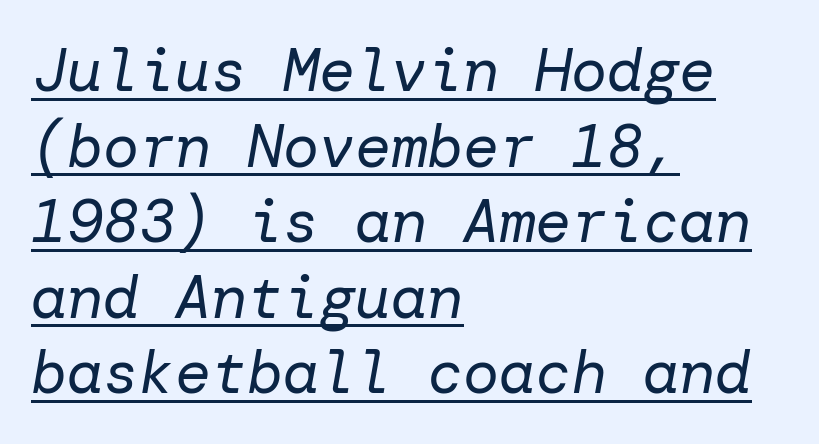
{"italic": "yes", "lean": "right", "slant_degrees": 10, "bold": "no", "weight": "regular", "width": "normal", "stroke_contrast": "low", "x_height": "medium", "underline": "yes", "align": "left", "line_spacing": "normal", "line_spacing_ratio": 1.26, "letter_spacing": "normal", "letter_spacing_em": 0.0, "glyph_px": 60}
